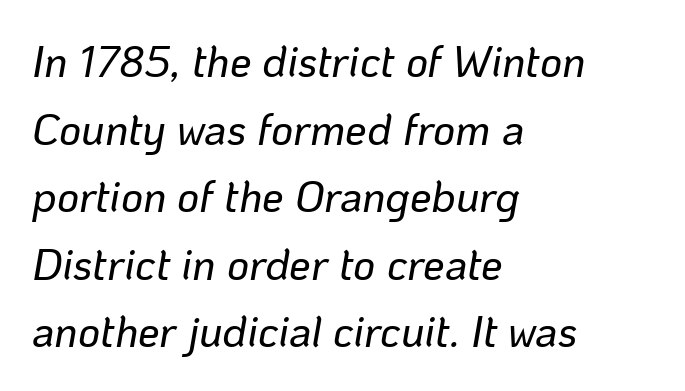
{"italic": "yes", "lean": "right", "slant_degrees": 10, "width": "normal", "stroke_contrast": "low", "x_height": "medium", "monospaced": "no", "underline": "no", "align": "left", "line_spacing": "normal", "line_spacing_ratio": 1.57, "letter_spacing": "normal", "letter_spacing_em": 0.0, "glyph_px": 43}
